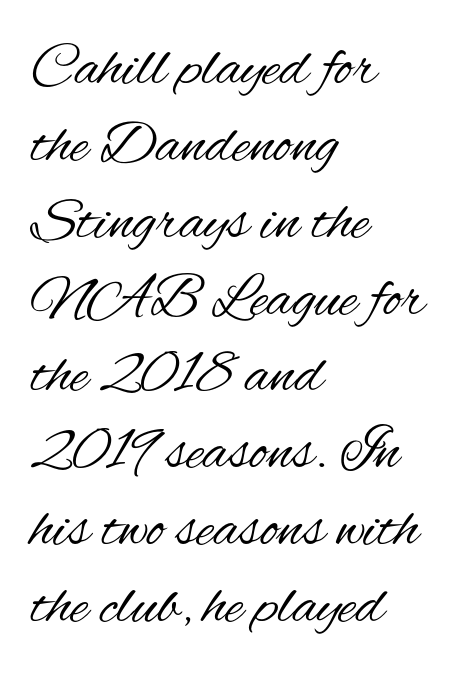
Horizontally, the lines are justified to the leading edge only. Standard letterfit; no display-style spreading of the glyphs. The letters advance in unequal steps, a hallmark of proportional type. No heavy texture on the line: the type isn't bold.
